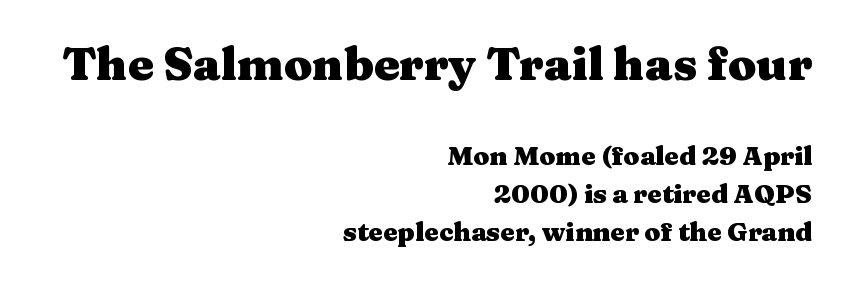
Q: Is the text bold? A: Yes.
Q: Is the text italic (slanted)? A: No, it is upright.
Q: Is the typeface a serif or a sans-serif typeface? A: Serif.
Q: Is the text underlined? A: No.
Q: How is the paragraph aligned? A: Right-aligned.
Q: Is the spacing between letters normal or unusually wide? A: Normal.
Q: Is the spacing between lines tight, normal or loose? A: Normal.
Q: Which block of text is set in a larger size, the first (top) or the second (bottom)? A: The first (top) one.
Q: Width (condensed, normal, or wide)? A: Wide.
Q: Stroke contrast? A: Medium.
Q: x-height? A: Medium.
Q: Monospaced? A: No.
